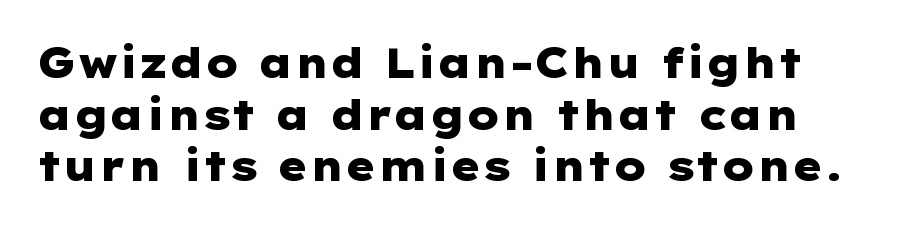
The image shows 41 px heavy, wide sans-serif type, upright; set normal line spacing (1.26x), normal letter spacing, not underlined; low stroke contrast and a medium x-height.
